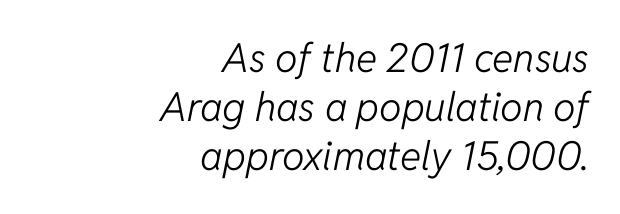
{"italic": "yes", "lean": "right", "slant_degrees": 11, "bold": "no", "weight": "light", "width": "normal", "stroke_contrast": "low", "x_height": "medium", "monospaced": "no", "underline": "no", "align": "right", "line_spacing_ratio": 1.23, "letter_spacing": "normal", "letter_spacing_em": 0.0, "glyph_px": 40}
